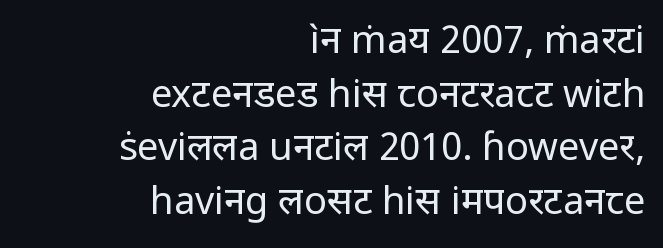
{"serif": "no", "italic": "no", "bold": "no", "weight": "regular", "width": "normal", "stroke_contrast": "low", "x_height": "medium", "monospaced": "no", "underline": "no", "align": "right", "line_spacing": "normal", "line_spacing_ratio": 1.41, "letter_spacing": "normal", "letter_spacing_em": 0.0, "glyph_px": 38}
